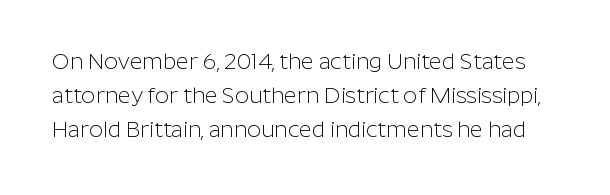
The image shows 22 px text type, upright; set normal line spacing (1.54x), normal letter spacing, not underlined.
